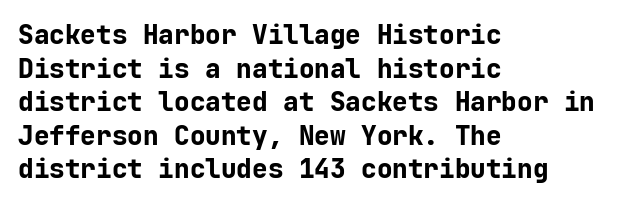
The image shows 26 px bold type, upright; set left-aligned, normal line spacing (1.29x), normal letter spacing, not underlined.
